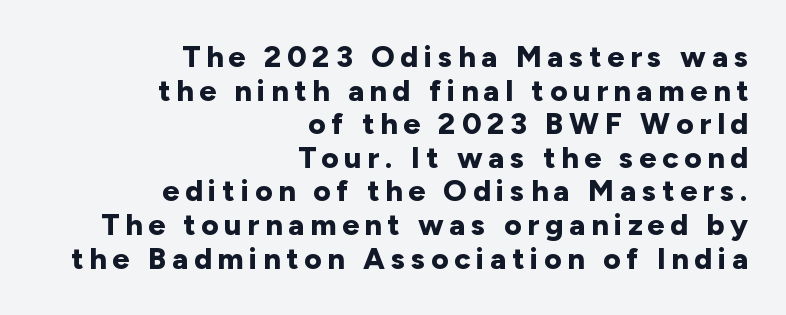
If you measured baseline to baseline, you'd find a short distance. Anything drawn beneath the words? Only blank space. These lines are rendered in a variable-pitch font. Heavy-handed strokes throughout: this text is bold.
